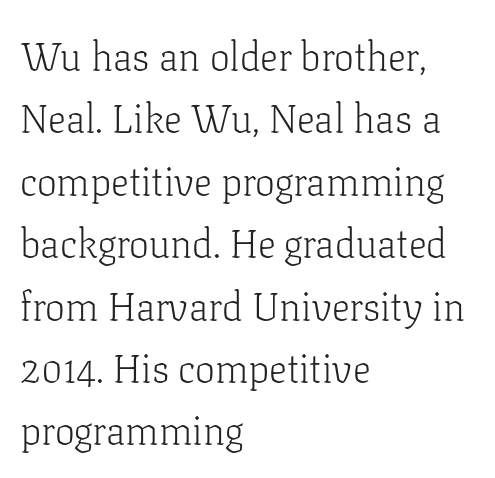
{"serif": "yes", "italic": "no", "bold": "no", "weight": "light", "width": "normal", "stroke_contrast": "low", "x_height": "medium", "monospaced": "no", "underline": "no", "align": "left", "line_spacing": "normal", "line_spacing_ratio": 1.56, "letter_spacing": "normal", "letter_spacing_em": 0.0, "glyph_px": 40}
